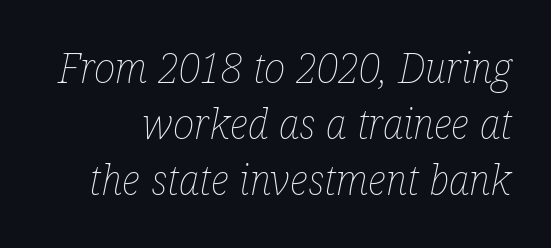
The image shows 41 px thin, condensed type, italic (leaning right); set normal line spacing (1.37x), normal letter spacing, not underlined; low stroke contrast and a medium x-height.
